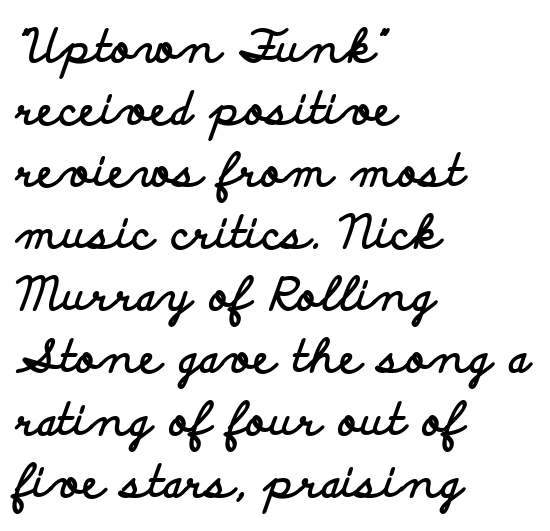
The image shows 45 px bold, wide sans-serif type; set left-aligned, normal line spacing (1.38x), normal letter spacing, not underlined; low stroke contrast and a small x-height.
